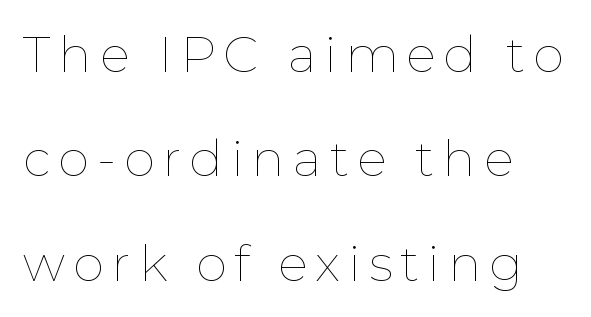
The image shows 50 px thin type, upright; set left-aligned, loose line spacing (2.09x), not underlined; low stroke contrast and a medium x-height.
